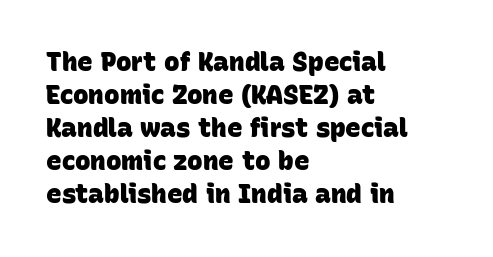
The image shows 26 px bold type; set left-aligned, normal line spacing (1.27x), normal letter spacing, not underlined.
